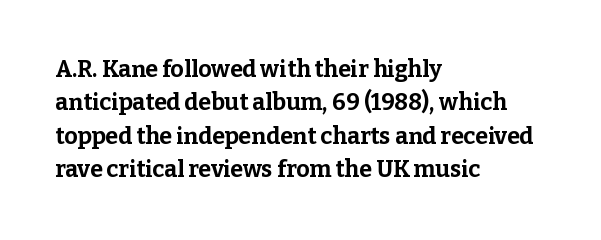
Q: Is the text bold? A: Yes.
Q: Is the text italic (slanted)? A: No, it is upright.
Q: Is the text underlined? A: No.
Q: How is the paragraph aligned? A: Left-aligned.
Q: Is the spacing between letters normal or unusually wide? A: Normal.
Q: Is the spacing between lines tight, normal or loose? A: Normal.
